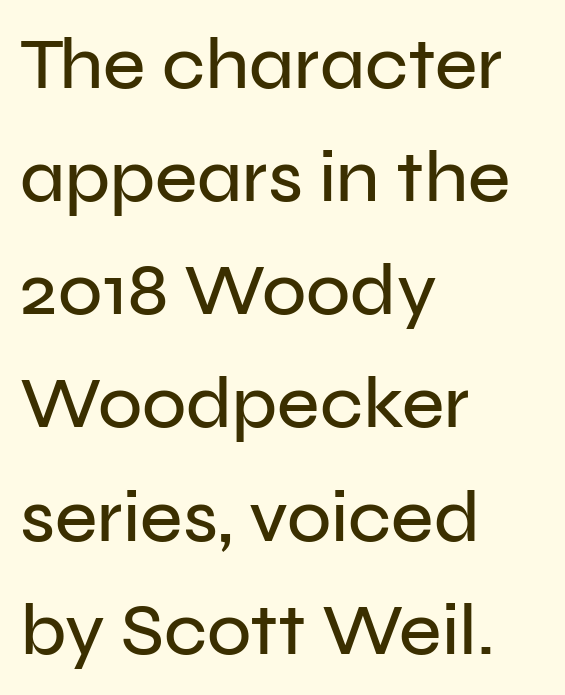
Q: Is the text italic (slanted)? A: No, it is upright.
Q: Is the typeface a serif or a sans-serif typeface? A: Sans-serif.
Q: Is the text underlined? A: No.
Q: How is the paragraph aligned? A: Left-aligned.
Q: Is the spacing between letters normal or unusually wide? A: Normal.
Q: Is the spacing between lines tight, normal or loose? A: Normal.
Q: Width (condensed, normal, or wide)? A: Normal.
Q: Stroke contrast? A: Low.
Q: x-height? A: Medium.
Q: Monospaced? A: No.
